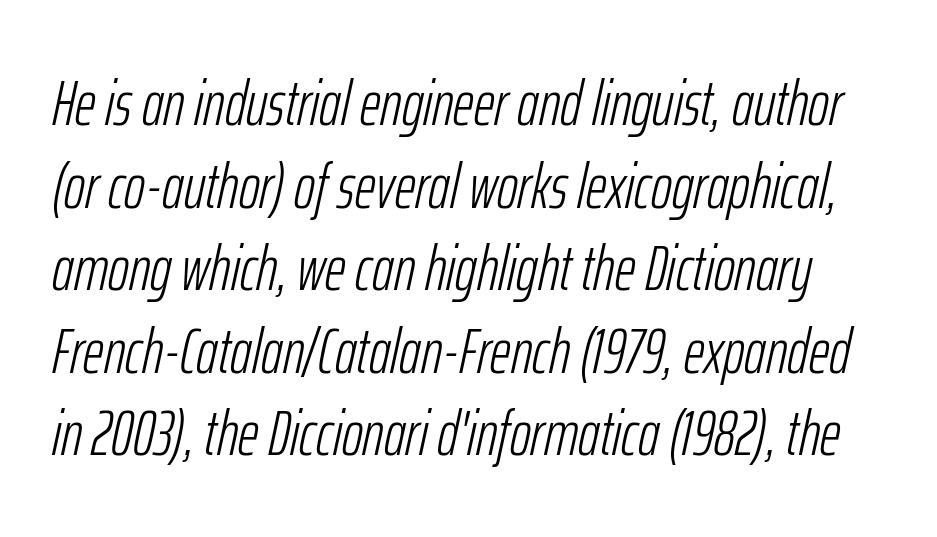
Q: Is the text bold? A: No.
Q: Is the text italic (slanted)? A: Yes, it leans right by about 12 degrees.
Q: Is the text underlined? A: No.
Q: Is the spacing between letters normal or unusually wide? A: Normal.
Q: Is the spacing between lines tight, normal or loose? A: Normal.
Q: Width (condensed, normal, or wide)? A: Condensed.
Q: Stroke contrast? A: Low.
Q: x-height? A: Medium.
Q: Monospaced? A: No.
